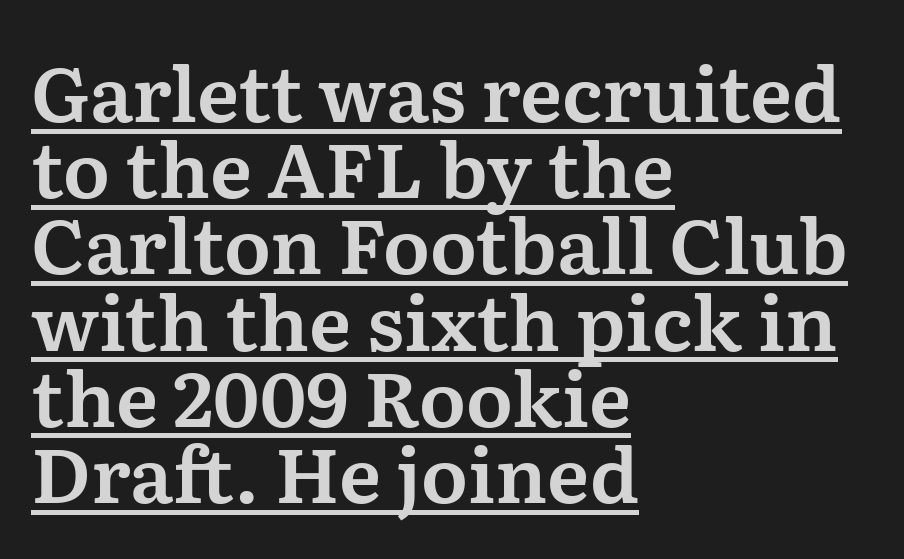
Is there much room between lines? No — they nearly touch. This sample uses an upright cut, with every glyph sitting square on the baseline. The passage shown is underscored from start to finish. These lines are set flush left with a ragged right edge. Each letter keeps its own natural width here, so spacing adapts to shape. The tracking reads as untouched default to a designer's eye.
